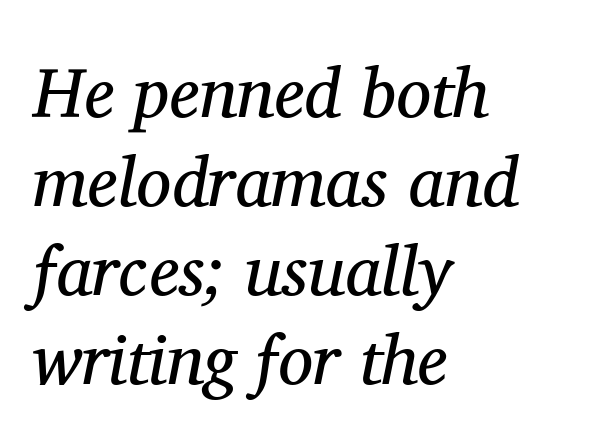
{"serif": "yes", "italic": "yes", "lean": "right", "slant_degrees": 11, "bold": "no", "weight": "regular", "width": "normal", "stroke_contrast": "medium", "x_height": "medium", "monospaced": "no", "underline": "no", "align": "left", "line_spacing": "normal", "line_spacing_ratio": 1.27, "letter_spacing": "normal", "letter_spacing_em": 0.0, "glyph_px": 70}
